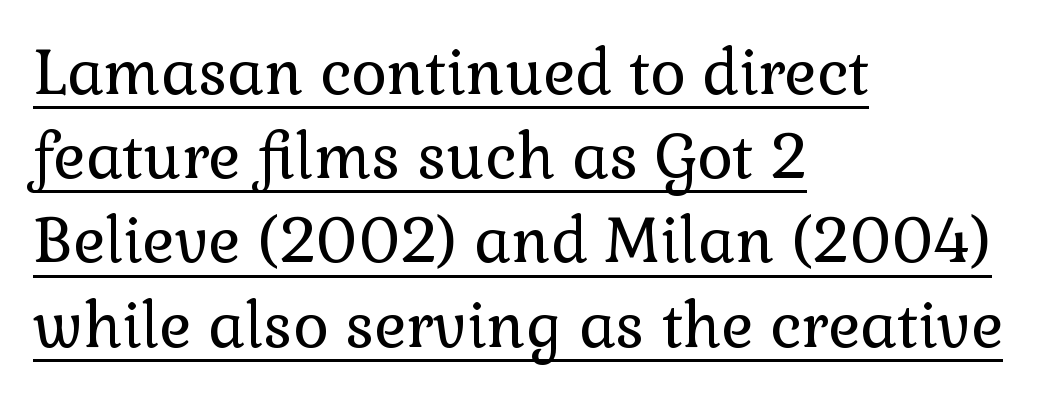
Q: Is the text bold? A: No.
Q: Is the text italic (slanted)? A: No, it is upright.
Q: Is the typeface a serif or a sans-serif typeface? A: Serif.
Q: Is the text underlined? A: Yes.
Q: How is the paragraph aligned? A: Left-aligned.
Q: Is the spacing between letters normal or unusually wide? A: Normal.
Q: Is the spacing between lines tight, normal or loose? A: Normal.
Q: Width (condensed, normal, or wide)? A: Normal.
Q: x-height? A: Medium.
Q: Monospaced? A: No.
